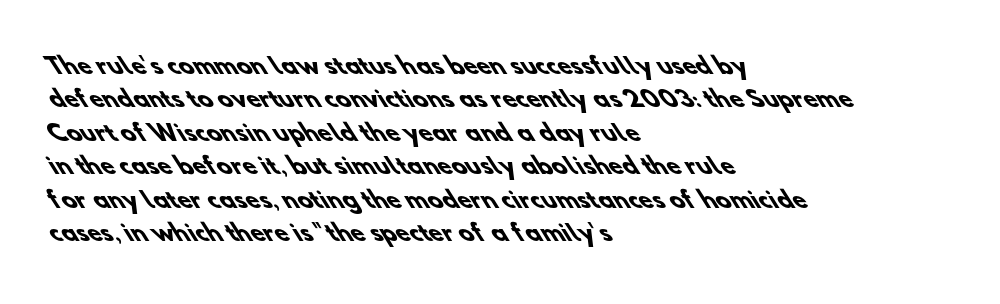
{"bold": "yes", "underline": "no", "align": "left", "line_spacing": "normal", "line_spacing_ratio": 1.52, "letter_spacing": "normal", "letter_spacing_em": 0.0, "glyph_px": 22}
